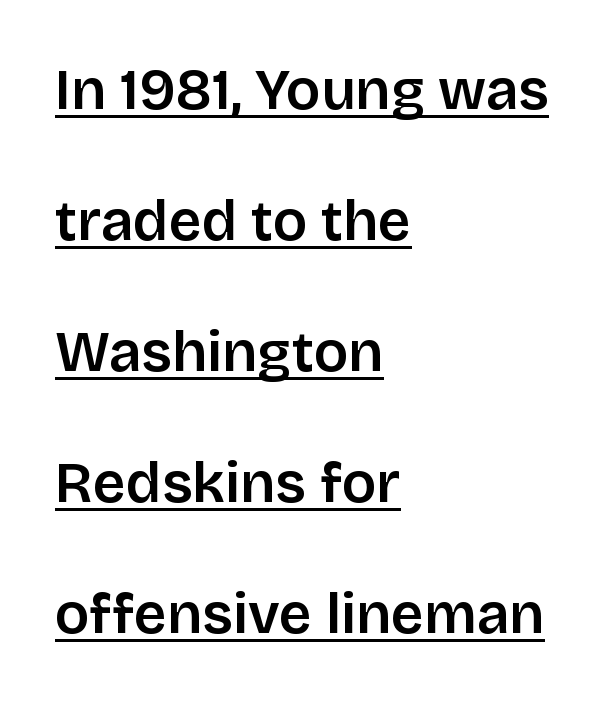
Is the type bold? Partly — it's a semibold, heavier than regular but not fully bold. Short note: letters normally spaced. No italicization has been applied; the sample stays upright. How would I describe the line gaps? Wide and relaxed.
